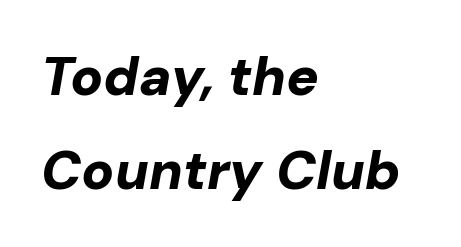
The image shows 54 px bold type, italic (leaning right); set left-aligned, line spacing 1.74x, normal letter spacing, not underlined; low stroke contrast and a medium x-height.
